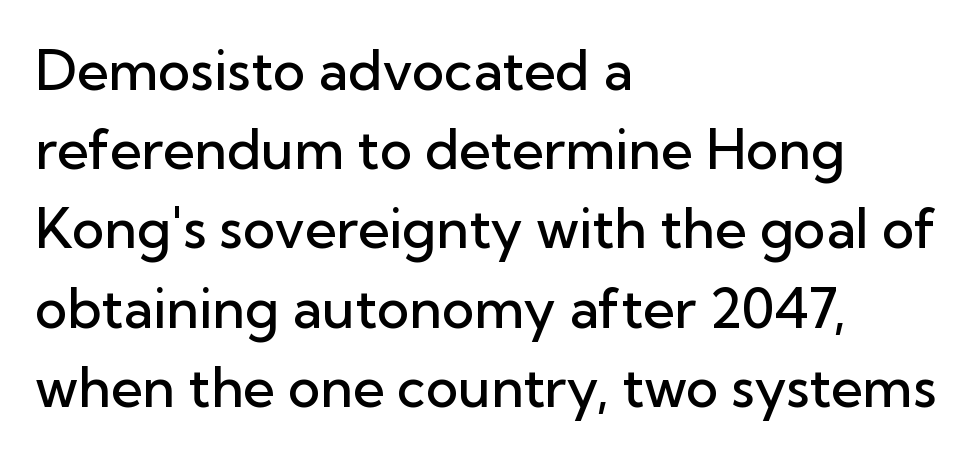
Q: Is the text bold? A: Semi-bold.
Q: Is the text italic (slanted)? A: No, it is upright.
Q: Is the typeface a serif or a sans-serif typeface? A: Sans-serif.
Q: Is the text underlined? A: No.
Q: How is the paragraph aligned? A: Left-aligned.
Q: Is the spacing between letters normal or unusually wide? A: Normal.
Q: Is the spacing between lines tight, normal or loose? A: Normal.
Q: Width (condensed, normal, or wide)? A: Normal.
Q: Stroke contrast? A: Low.
Q: x-height? A: Medium.
Q: Monospaced? A: No.
